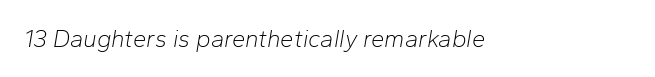
Q: Is the text bold? A: No.
Q: Is the text italic (slanted)? A: Yes, it leans right by about 10 degrees.
Q: Is the text underlined? A: No.
Q: Is the spacing between letters normal or unusually wide? A: Normal.
